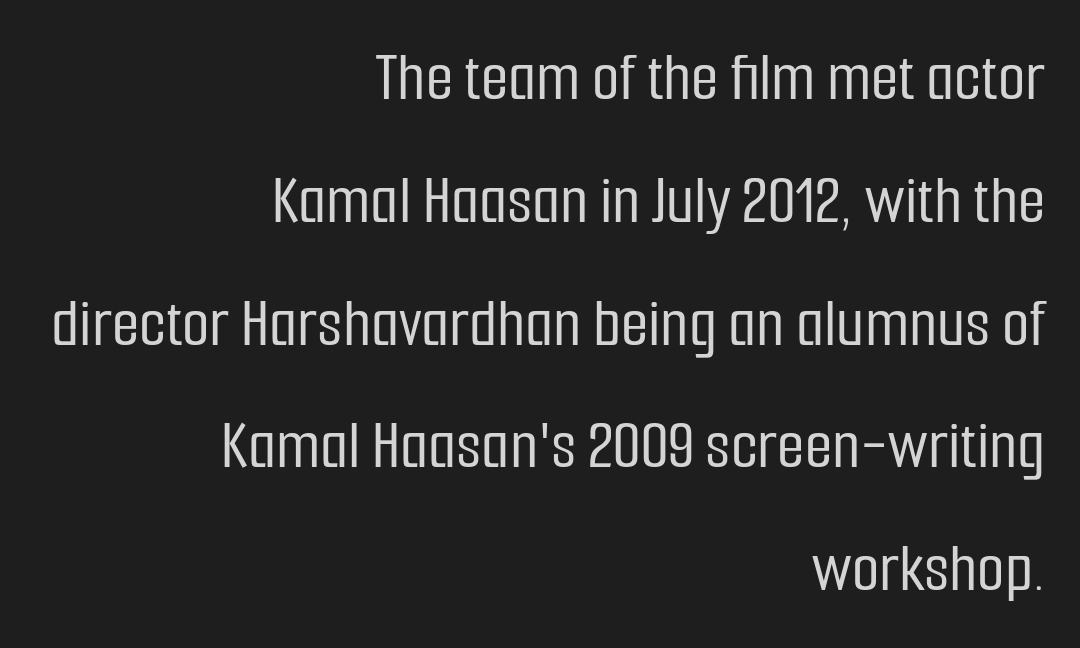
Q: Is the text italic (slanted)? A: No, it is upright.
Q: Is the typeface a serif or a sans-serif typeface? A: Sans-serif.
Q: Is the text underlined? A: No.
Q: How is the paragraph aligned? A: Right-aligned.
Q: Is the spacing between letters normal or unusually wide? A: Normal.
Q: Width (condensed, normal, or wide)? A: Condensed.
Q: Stroke contrast? A: Low.
Q: x-height? A: Medium.
Q: Monospaced? A: No.
